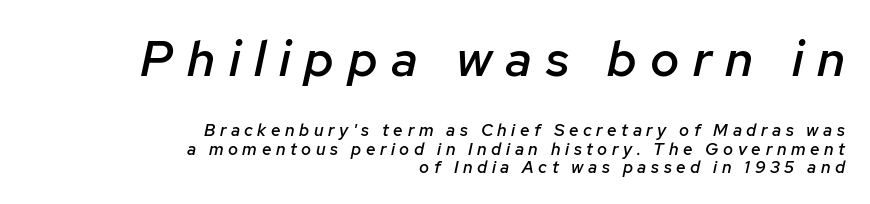
Q: Is the text bold? A: Semi-bold.
Q: Is the text italic (slanted)? A: Yes, it leans right by about 12 degrees.
Q: Is the text underlined? A: No.
Q: How is the paragraph aligned? A: Right-aligned.
Q: Is the spacing between letters normal or unusually wide? A: Unusually wide.
Q: Is the spacing between lines tight, normal or loose? A: Tight.
Q: Which block of text is set in a larger size, the first (top) or the second (bottom)? A: The first (top) one.
Q: Width (condensed, normal, or wide)? A: Normal.
Q: Stroke contrast? A: Low.
Q: x-height? A: Medium.
Q: Monospaced? A: No.
